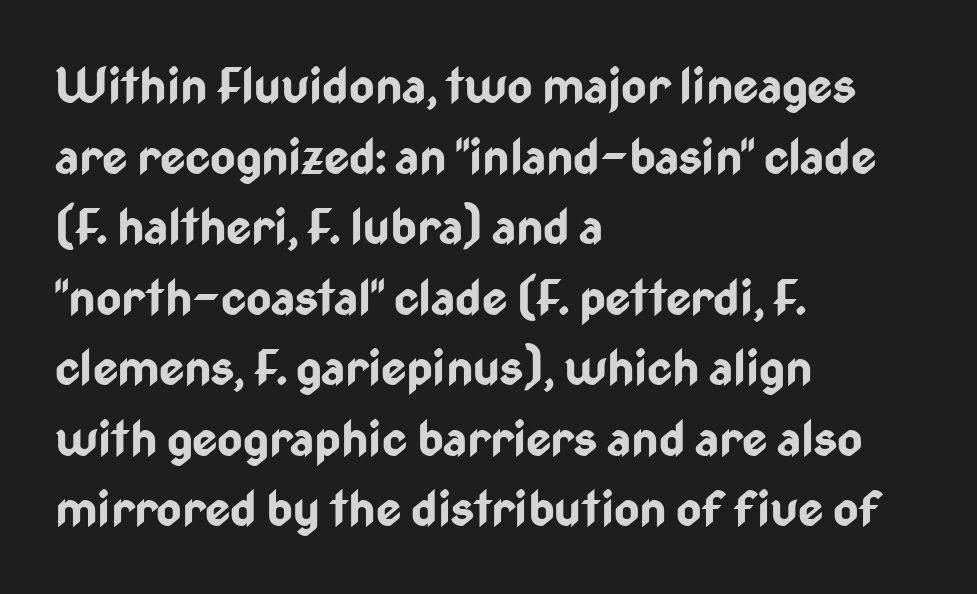
The image shows 49 px bold, condensed sans-serif type, upright; set left-aligned, normal line spacing (1.44x), normal letter spacing, not underlined; low stroke contrast and a medium x-height.
